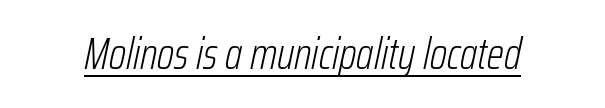
The image shows 44 px light, condensed type, italic (leaning right); set normal letter spacing, underlined; low stroke contrast and a medium x-height.
